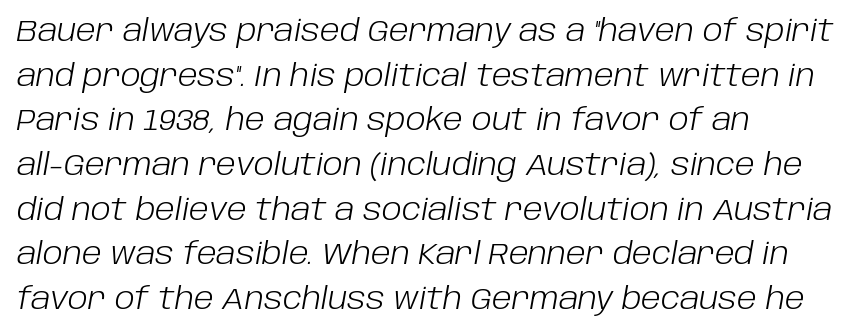
{"italic": "yes", "lean": "right", "slant_degrees": 10, "bold": "no", "weight": "light", "width": "normal", "stroke_contrast": "low", "x_height": "large", "monospaced": "no", "underline": "no", "align": "left", "line_spacing": "normal", "line_spacing_ratio": 1.49, "letter_spacing": "normal", "letter_spacing_em": 0.0, "glyph_px": 30}
